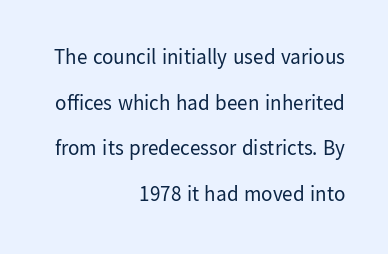
Q: Is the text bold? A: No.
Q: Is the text italic (slanted)? A: No, it is upright.
Q: Is the text underlined? A: No.
Q: How is the paragraph aligned? A: Right-aligned.
Q: Is the spacing between letters normal or unusually wide? A: Normal.
Q: Is the spacing between lines tight, normal or loose? A: Loose.
